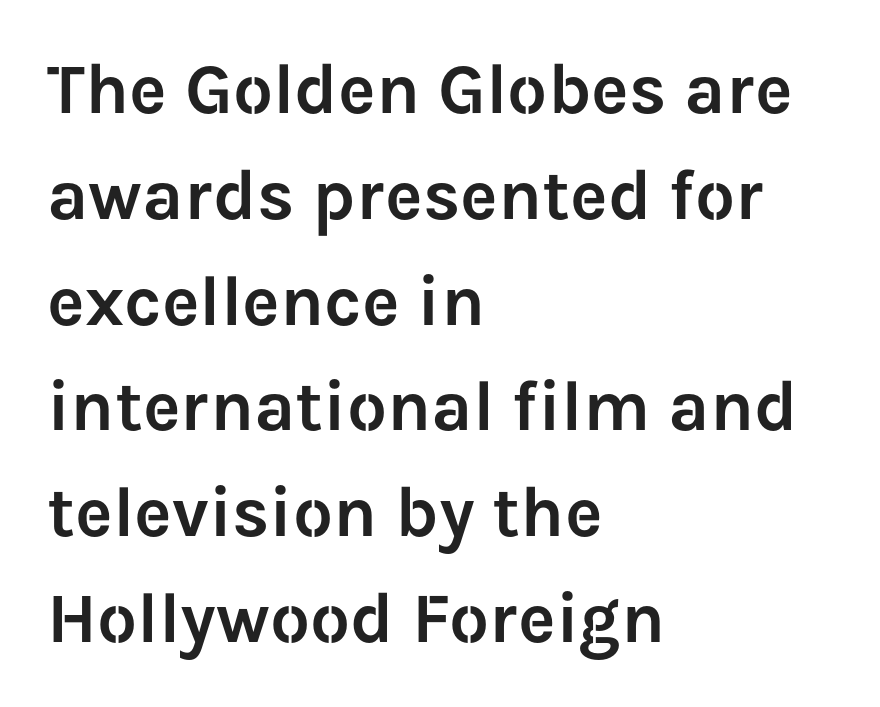
Q: Is the text italic (slanted)? A: No, it is upright.
Q: Is the typeface a serif or a sans-serif typeface? A: Sans-serif.
Q: Is the text underlined? A: No.
Q: How is the paragraph aligned? A: Left-aligned.
Q: Is the spacing between letters normal or unusually wide? A: Normal.
Q: Is the spacing between lines tight, normal or loose? A: Normal.
Q: Width (condensed, normal, or wide)? A: Normal.
Q: Stroke contrast? A: Low.
Q: x-height? A: Medium.
Q: Monospaced? A: No.
